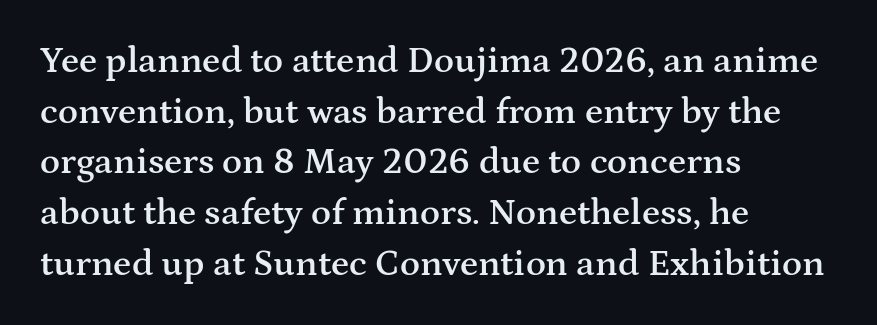
Is there any slant? The stems are plumb. Horizontal alignment here is leftward, the default for most running prose. Check under the words: just untouched page. The typeface chosen for these lines features serifs.
